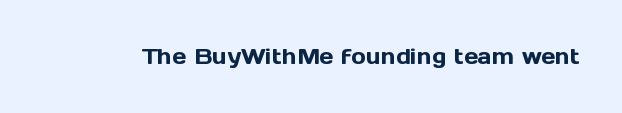
{"italic": "no", "underline": "no", "letter_spacing": "normal", "letter_spacing_em": 0.0, "glyph_px": 22}
